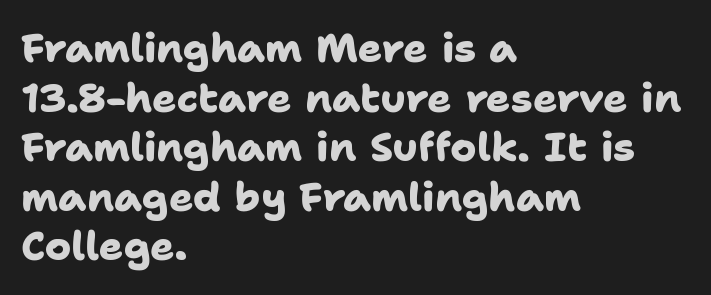
All the whitespace from short lines collects on the right. Classification — sans serif. The strip under each line holds only bare page. Proportional: the letters do not fall into vertical columns.
